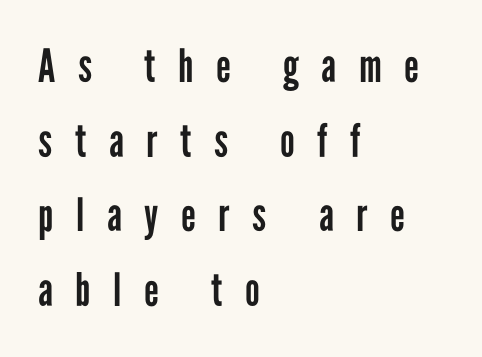
The image shows 46 px regular-weight, condensed sans-serif type, upright; set left-aligned, normal line spacing (1.62x), unusually wide letter spacing (+0.49 em), not underlined; low stroke contrast and a medium x-height.
